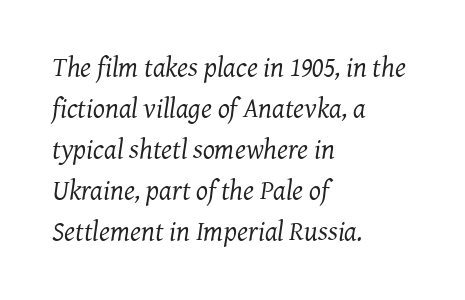
{"serif": "yes", "italic": "yes", "lean": "right", "slant_degrees": 7, "bold": "no", "weight": "regular", "width": "normal", "stroke_contrast": "medium", "x_height": "medium", "monospaced": "no", "underline": "no", "align": "left", "line_spacing": "normal", "line_spacing_ratio": 1.46, "letter_spacing": "normal", "letter_spacing_em": 0.0, "glyph_px": 28}
